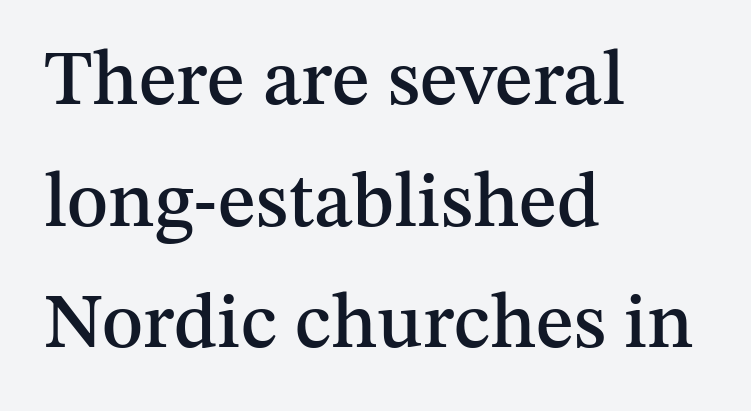
{"serif": "yes", "italic": "no", "width": "normal", "stroke_contrast": "medium", "x_height": "medium", "monospaced": "no", "underline": "no", "align": "left", "line_spacing": "normal", "line_spacing_ratio": 1.56, "letter_spacing": "normal", "letter_spacing_em": 0.0, "glyph_px": 78}
